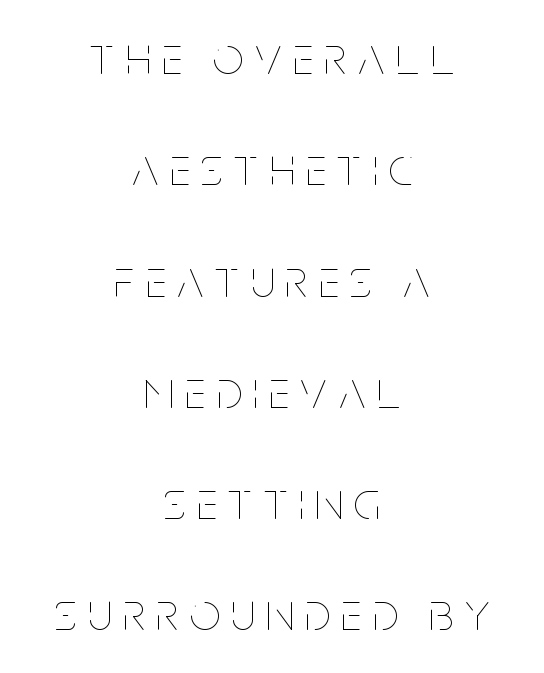
{"italic": "no", "bold": "no", "weight": "thin", "width": "condensed", "stroke_contrast": "low", "x_height": "large", "monospaced": "no", "underline": "no", "align": "center", "line_spacing": "loose", "line_spacing_ratio": 2.1, "letter_spacing": "wide", "letter_spacing_em": 0.22, "glyph_px": 53}
